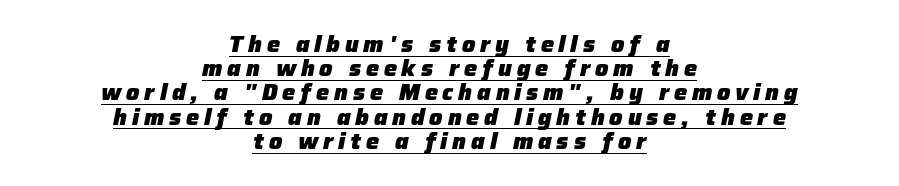
{"italic": "yes", "lean": "right", "slant_degrees": 12, "bold": "yes", "underline": "yes", "align": "center", "line_spacing": "tight", "line_spacing_ratio": 1.1, "letter_spacing": "wide", "letter_spacing_em": 0.22, "glyph_px": 22}
